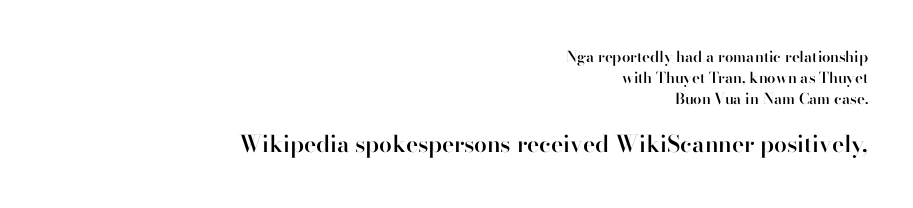
The image shows 23 px text type, upright; set right-aligned, normal line spacing (1.4x), normal letter spacing, not underlined; the second (bottom) block is 1.53x larger.
